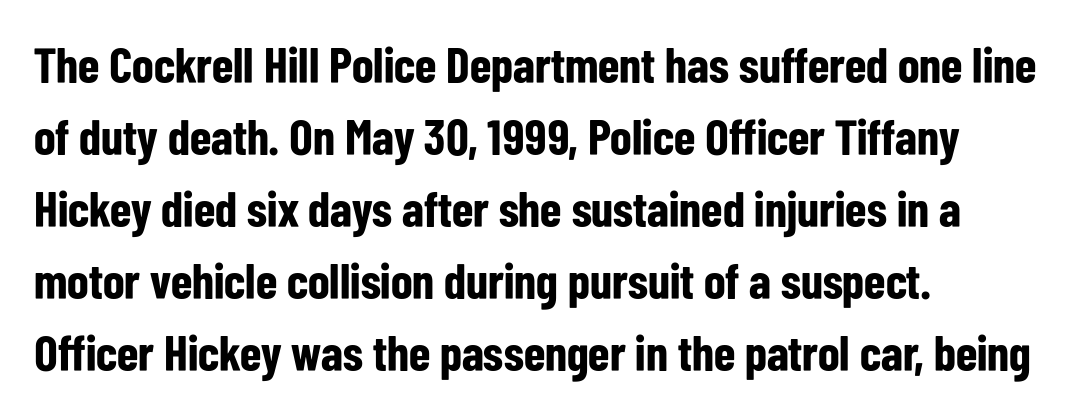
{"serif": "no", "italic": "no", "bold": "yes", "weight": "bold", "width": "condensed", "stroke_contrast": "low", "x_height": "medium", "monospaced": "no", "underline": "no", "align": "left", "line_spacing": "normal", "line_spacing_ratio": 1.44, "letter_spacing": "normal", "letter_spacing_em": 0.0, "glyph_px": 50}
